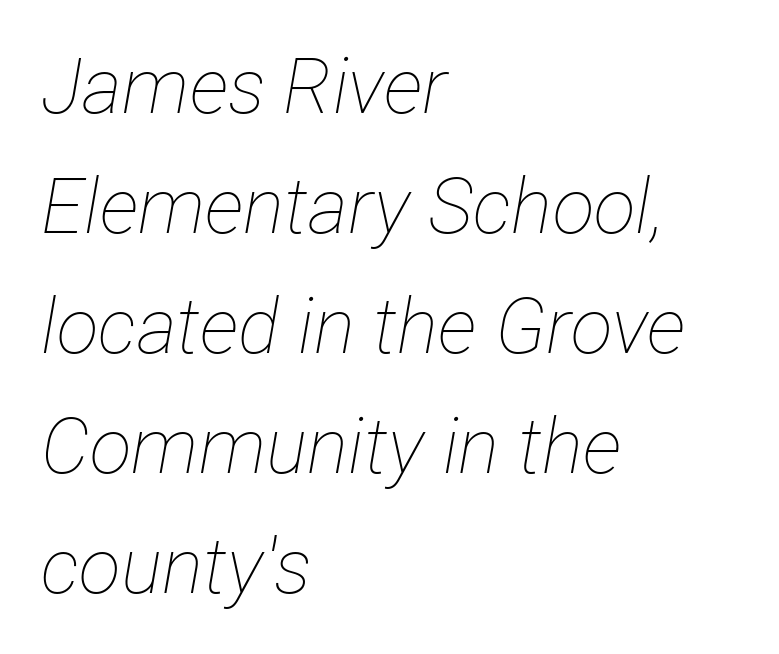
Q: Is the text bold? A: No.
Q: Is the text italic (slanted)? A: Yes, it leans right by about 12 degrees.
Q: Is the text underlined? A: No.
Q: How is the paragraph aligned? A: Left-aligned.
Q: Is the spacing between letters normal or unusually wide? A: Normal.
Q: Is the spacing between lines tight, normal or loose? A: Normal.
Q: Width (condensed, normal, or wide)? A: Condensed.
Q: Stroke contrast? A: Low.
Q: x-height? A: Medium.
Q: Monospaced? A: No.
